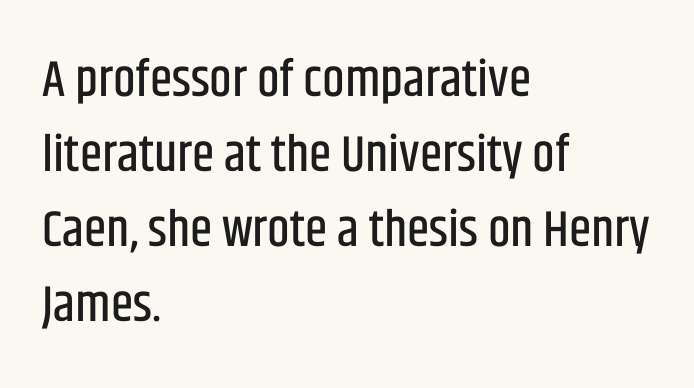
This is the regular roman posture of the typeface. The space beneath each line is pristine and unruled. Horizontal bands of white between lines are of average thickness. The letterforms sit shoulder to shoulder at normal distance. A typesetter would call this proportional, since set widths differ per character. Type style note: lacks serifs.
